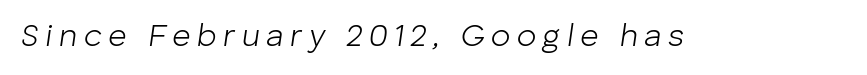
Q: Is the text bold? A: No.
Q: Is the text italic (slanted)? A: Yes, it leans right by about 8 degrees.
Q: Is the text underlined? A: No.
Q: Is the spacing between letters normal or unusually wide? A: Unusually wide.
Q: Width (condensed, normal, or wide)? A: Normal.
Q: Stroke contrast? A: Low.
Q: x-height? A: Medium.
Q: Monospaced? A: No.
